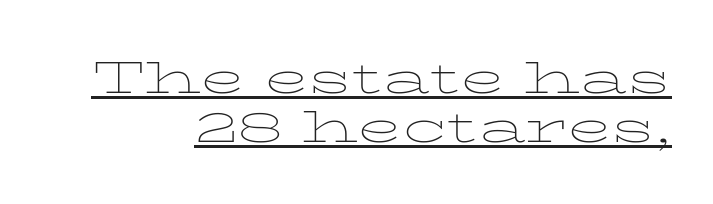
The image shows 45 px thin, wide serif type, upright; set right-aligned, tight line spacing (1.1x), normal letter spacing, underlined; low stroke contrast and a medium x-height.
